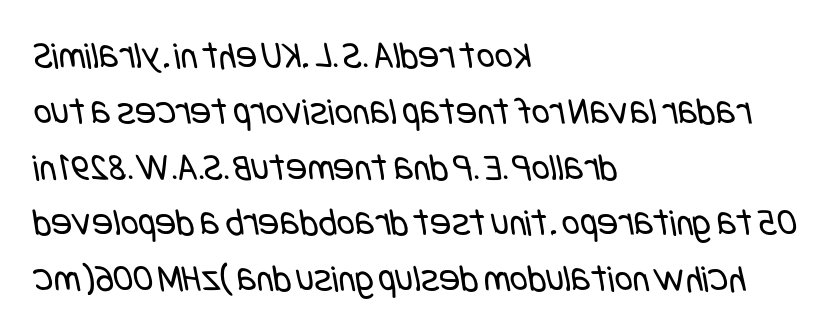
Q: Is the text bold? A: No.
Q: Is the typeface a serif or a sans-serif typeface? A: Sans-serif.
Q: Is the text underlined? A: No.
Q: How is the paragraph aligned? A: Left-aligned.
Q: Is the spacing between letters normal or unusually wide? A: Normal.
Q: Is the spacing between lines tight, normal or loose? A: Normal.
Q: Width (condensed, normal, or wide)? A: Condensed.
Q: Stroke contrast? A: Low.
Q: x-height? A: Large.
